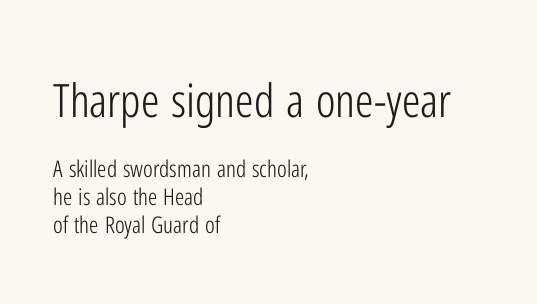
Q: Is the text bold? A: No.
Q: Is the text italic (slanted)? A: No, it is upright.
Q: Is the typeface a serif or a sans-serif typeface? A: Sans-serif.
Q: Is the text underlined? A: No.
Q: How is the paragraph aligned? A: Left-aligned.
Q: Is the spacing between letters normal or unusually wide? A: Normal.
Q: Which block of text is set in a larger size, the first (top) or the second (bottom)? A: The first (top) one.
Q: Width (condensed, normal, or wide)? A: Condensed.
Q: Stroke contrast? A: Low.
Q: x-height? A: Medium.
Q: Monospaced? A: No.
